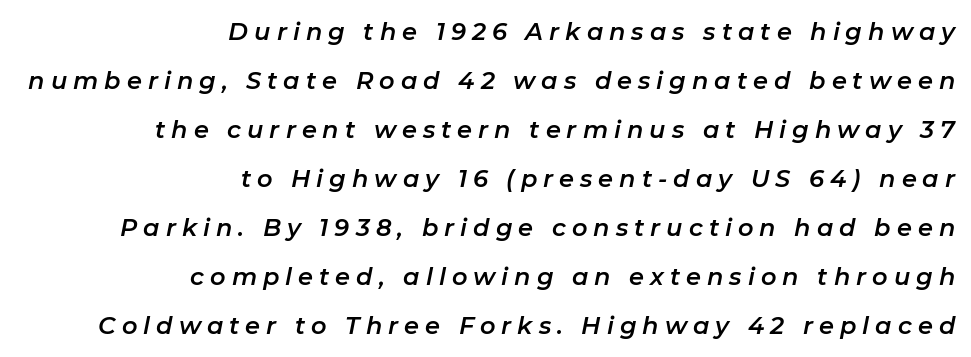
{"italic": "yes", "lean": "right", "slant_degrees": 11, "underline": "no", "align": "right", "line_spacing": "loose", "line_spacing_ratio": 2.04, "letter_spacing": "wide", "letter_spacing_em": 0.25, "glyph_px": 24}
